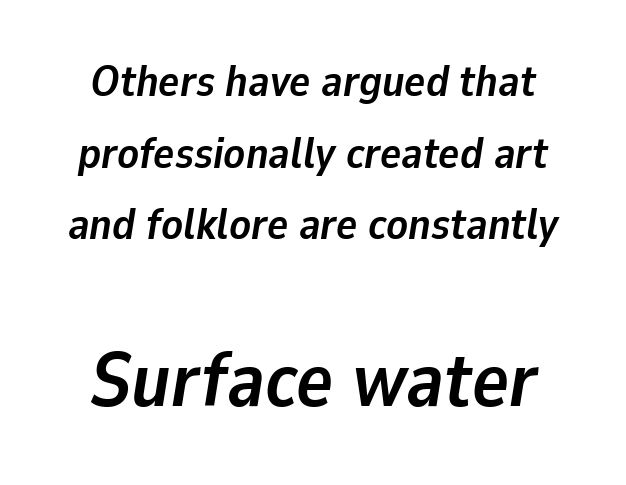
The passage shown leans; its letterforms are oblique. Here the designer chose a conventional face with non-uniform glyph widths. Compared with an ordinary text face, these strokes are far heavier — a full bold. Each word holds together tightly as a unit, with standard inter-letter gaps. Any mark beneath the type? The region is blank.
